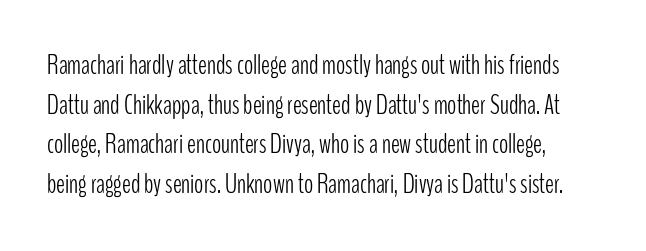
Q: Is the text bold? A: No.
Q: Is the text italic (slanted)? A: No, it is upright.
Q: Is the text underlined? A: No.
Q: Is the spacing between letters normal or unusually wide? A: Normal.
Q: Is the spacing between lines tight, normal or loose? A: Normal.
